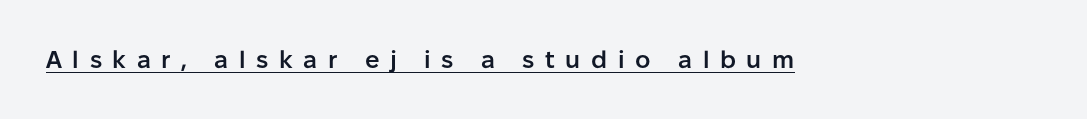
The image shows 24 px text type, upright; set unusually wide letter spacing (+0.44 em), underlined.
